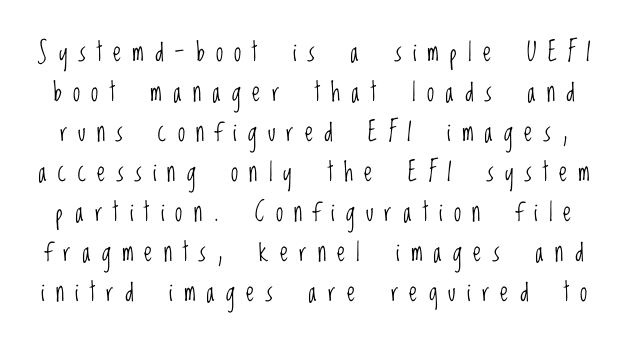
Q: Is the text bold? A: No.
Q: Is the text italic (slanted)? A: No, it is upright.
Q: Is the text underlined? A: No.
Q: Is the spacing between letters normal or unusually wide? A: Unusually wide.
Q: Is the spacing between lines tight, normal or loose? A: Normal.
